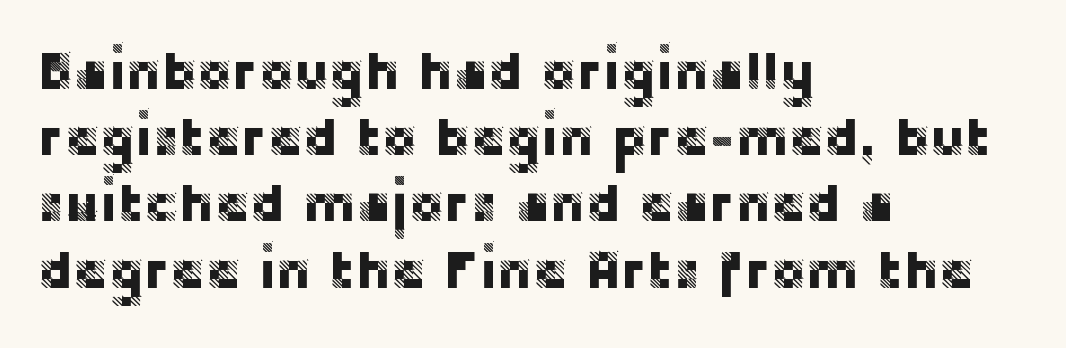
These lines are set flush left with a ragged right edge. Posture: upright roman. Each letter keeps its own natural width here, so spacing adapts to shape. Compared with typical body copy, the letter spacing here is the same. Rule under the text: the space is simply empty.
